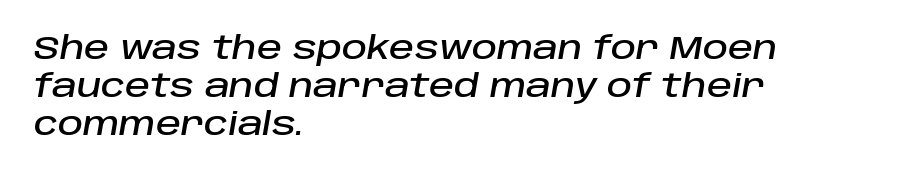
Every character sits at an angle, as italics do. Honestly, the letter spacing is just normal — you wouldn't notice it. Is this a fixed-width face? No — the glyphs have proportional, varying widths. Letters rest on an invisible, unmarked baseline. The setting favours the left margin, as ordinary paragraphs usually do.
